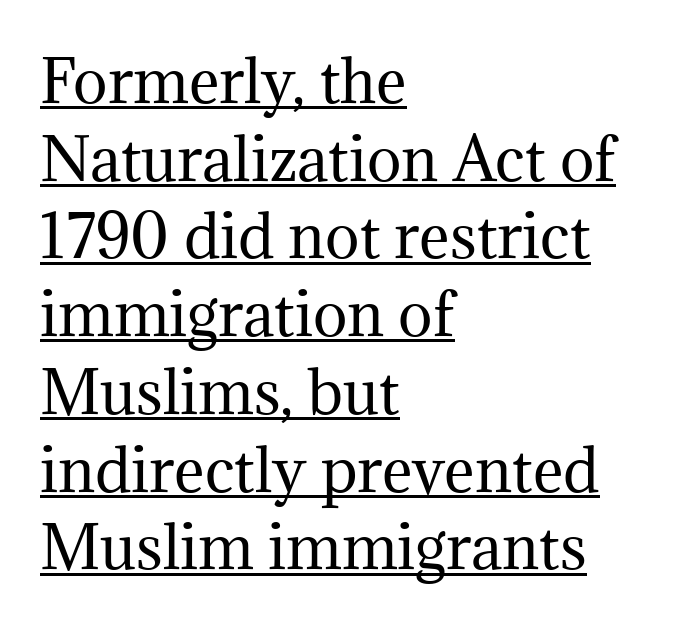
{"serif": "yes", "italic": "no", "bold": "no", "weight": "regular", "width": "normal", "stroke_contrast": "medium", "x_height": "medium", "monospaced": "no", "underline": "yes", "align": "left", "line_spacing": "normal", "line_spacing_ratio": 1.34, "letter_spacing": "normal", "letter_spacing_em": 0.0, "glyph_px": 58}
